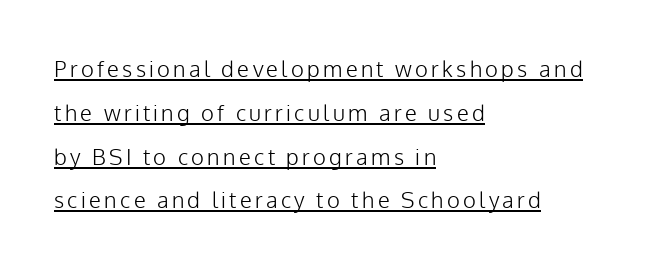
These characters rest on top of a visible drawn line. Weight: in the light-to-regular range. Short and long lines alike share a common starting point at left. You can tell it's not italic because the verticals are truly vertical. One glance says open: line gaps are wider than usual.
